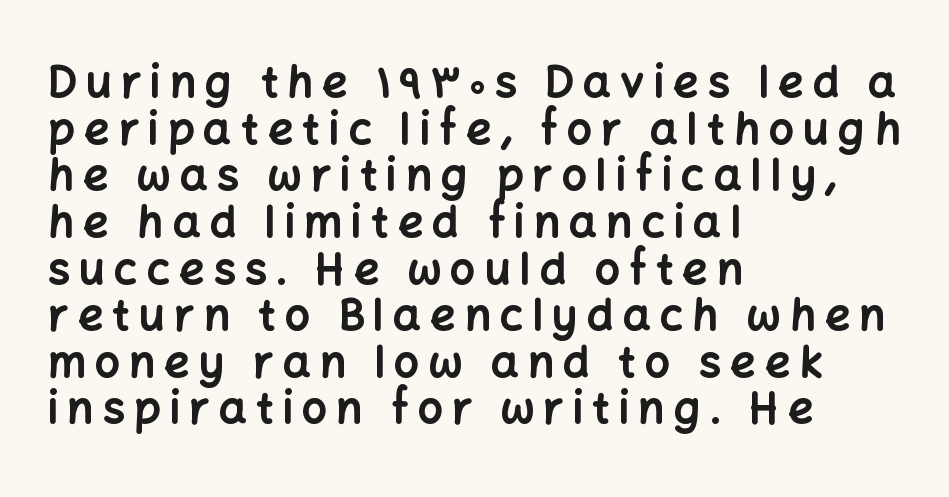
Q: Is the text bold? A: Yes.
Q: Is the text italic (slanted)? A: No, it is upright.
Q: Is the typeface a serif or a sans-serif typeface? A: Sans-serif.
Q: Is the text underlined? A: No.
Q: How is the paragraph aligned? A: Left-aligned.
Q: Is the spacing between letters normal or unusually wide? A: Unusually wide.
Q: Is the spacing between lines tight, normal or loose? A: Tight.
Q: Width (condensed, normal, or wide)? A: Normal.
Q: Stroke contrast? A: Low.
Q: x-height? A: Medium.
Q: Monospaced? A: No.
